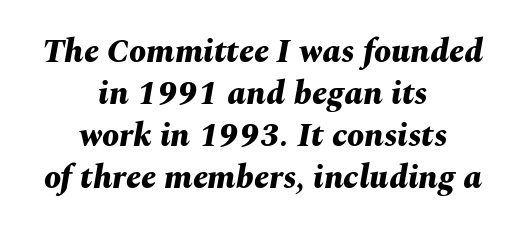
{"italic": "yes", "lean": "right", "slant_degrees": 10, "bold": "yes", "weight": "bold", "width": "normal", "stroke_contrast": "medium", "x_height": "medium", "monospaced": "no", "underline": "no", "align": "center", "line_spacing_ratio": 1.24, "letter_spacing": "normal", "letter_spacing_em": 0.0, "glyph_px": 34}
